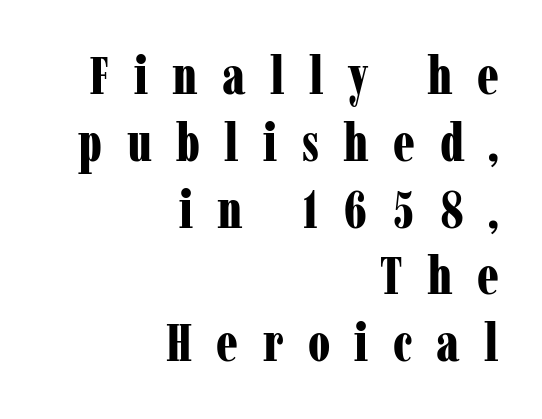
{"serif": "yes", "italic": "no", "bold": "yes", "weight": "bold", "width": "condensed", "stroke_contrast": "low", "x_height": "medium", "monospaced": "no", "underline": "no", "align": "right", "line_spacing": "normal", "line_spacing_ratio": 1.26, "letter_spacing": "wide", "letter_spacing_em": 0.46, "glyph_px": 53}
